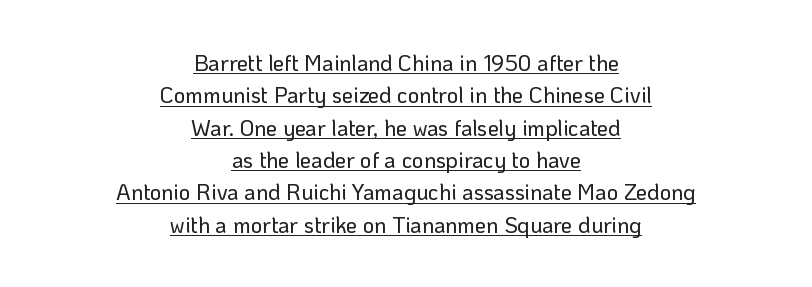
{"italic": "no", "underline": "yes", "align": "center", "line_spacing": "normal", "line_spacing_ratio": 1.47, "letter_spacing": "normal", "letter_spacing_em": 0.0, "glyph_px": 22}
